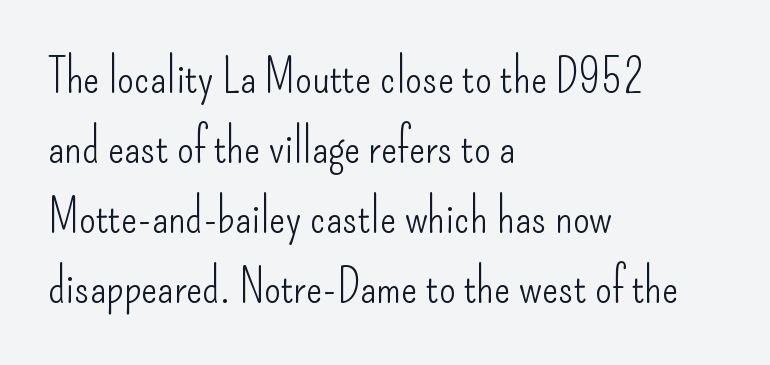
Q: Is the text bold? A: No.
Q: Is the text italic (slanted)? A: No, it is upright.
Q: Is the typeface a serif or a sans-serif typeface? A: Sans-serif.
Q: Is the text underlined? A: No.
Q: How is the paragraph aligned? A: Left-aligned.
Q: Is the spacing between letters normal or unusually wide? A: Normal.
Q: Is the spacing between lines tight, normal or loose? A: Normal.
Q: Width (condensed, normal, or wide)? A: Condensed.
Q: Stroke contrast? A: Low.
Q: x-height? A: Small.
Q: Monospaced? A: No.
